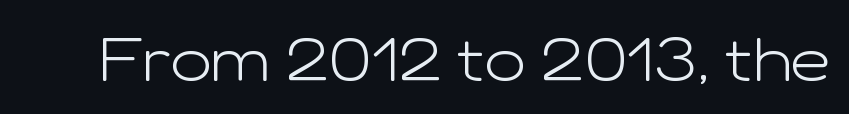
{"serif": "no", "italic": "no", "bold": "no", "weight": "light", "width": "wide", "stroke_contrast": "low", "x_height": "medium", "monospaced": "no", "underline": "no", "letter_spacing": "normal", "letter_spacing_em": 0.0, "glyph_px": 62}
